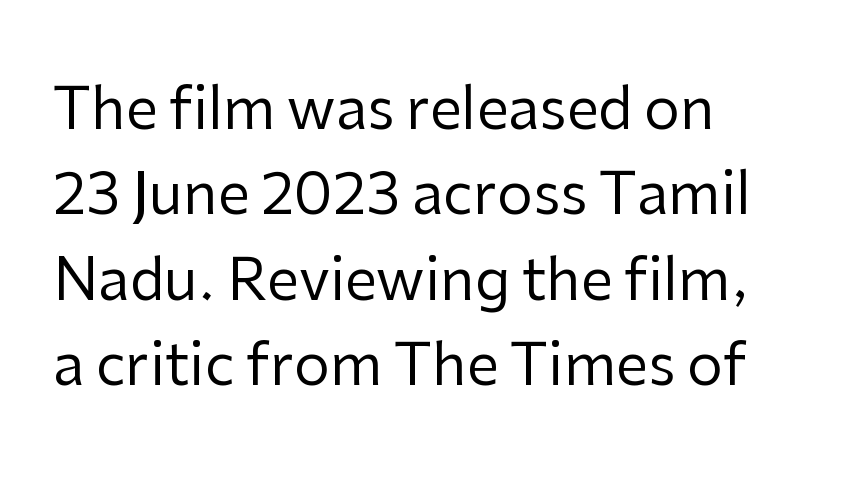
Q: Is the text bold? A: No.
Q: Is the text italic (slanted)? A: No, it is upright.
Q: Is the typeface a serif or a sans-serif typeface? A: Sans-serif.
Q: Is the text underlined? A: No.
Q: How is the paragraph aligned? A: Left-aligned.
Q: Is the spacing between letters normal or unusually wide? A: Normal.
Q: Is the spacing between lines tight, normal or loose? A: Normal.
Q: Width (condensed, normal, or wide)? A: Normal.
Q: Stroke contrast? A: Low.
Q: x-height? A: Medium.
Q: Monospaced? A: No.
